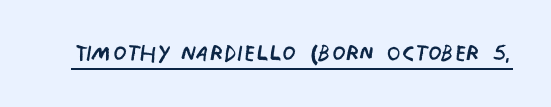
Inter-character spacing is left at the font's built-in metrics. Stroke thickness stays within the range of a standard reading face or lighter. The typesetter has applied underlining to the passage shown. Spacing verdict: proportional, widths tailored to each character. In terms of letterform style, serifs are entirely absent.
